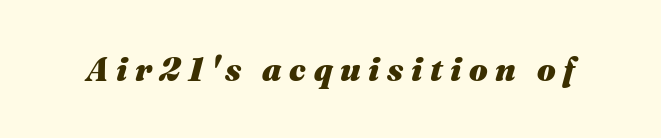
{"italic": "yes", "lean": "right", "slant_degrees": 16, "bold": "yes", "weight": "heavy", "width": "normal", "stroke_contrast": "medium", "x_height": "medium", "monospaced": "no", "underline": "no", "letter_spacing": "wide", "letter_spacing_em": 0.23, "glyph_px": 33}
